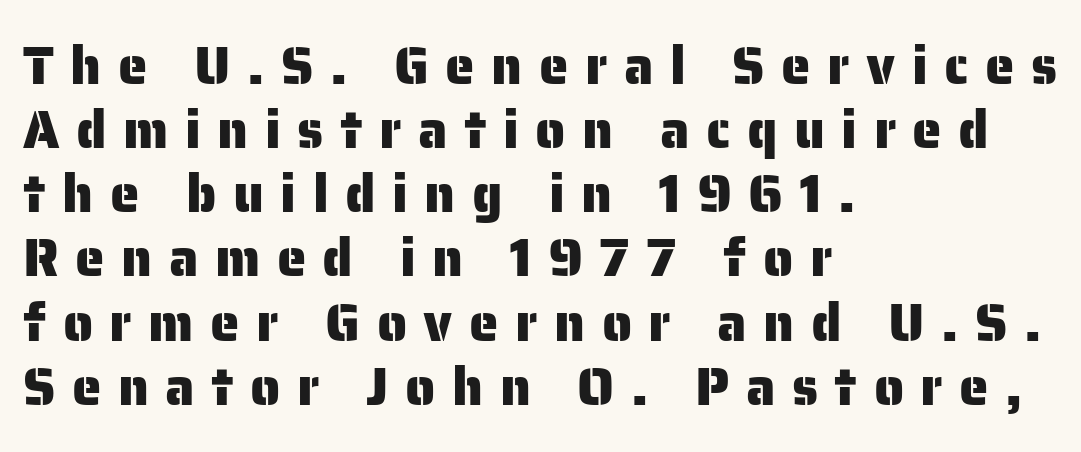
These lines are set flush left with a ragged right edge. Each letter keeps its own natural width here, so spacing adapts to shape. Beneath every word, the page is bare. Italic? Not at all — the glyphs are vertical.
